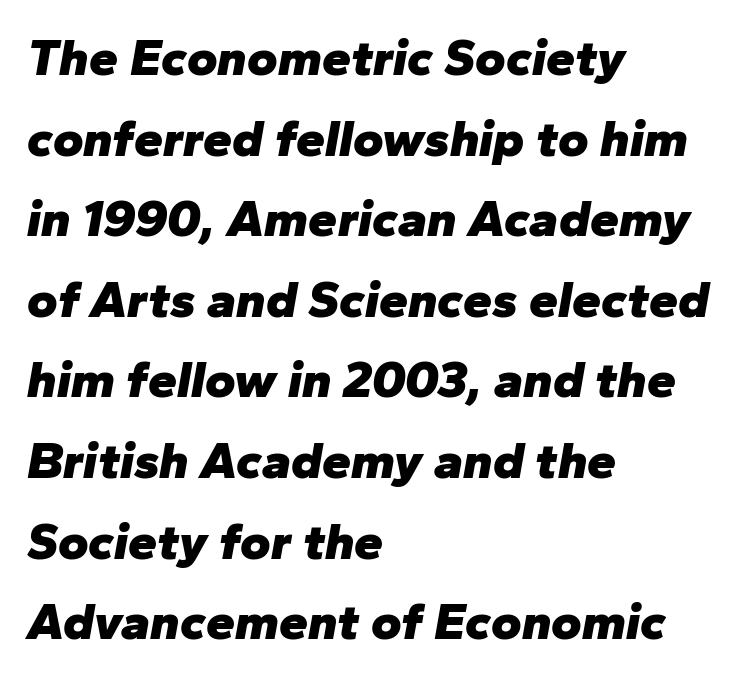
The image shows 52 px heavy type, italic (leaning right); set left-aligned, normal line spacing (1.55x), normal letter spacing, not underlined; low stroke contrast and a medium x-height.
